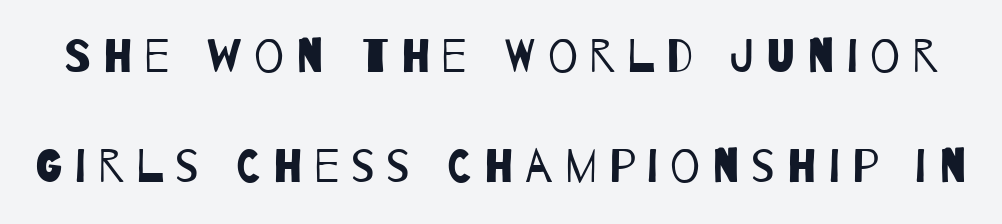
Q: Is the text bold? A: No.
Q: Is the typeface a serif or a sans-serif typeface? A: Sans-serif.
Q: Is the text underlined? A: No.
Q: Is the spacing between letters normal or unusually wide? A: Unusually wide.
Q: Is the spacing between lines tight, normal or loose? A: Loose.
Q: Width (condensed, normal, or wide)? A: Condensed.
Q: Stroke contrast? A: Low.
Q: x-height? A: Large.
Q: Monospaced? A: No.
